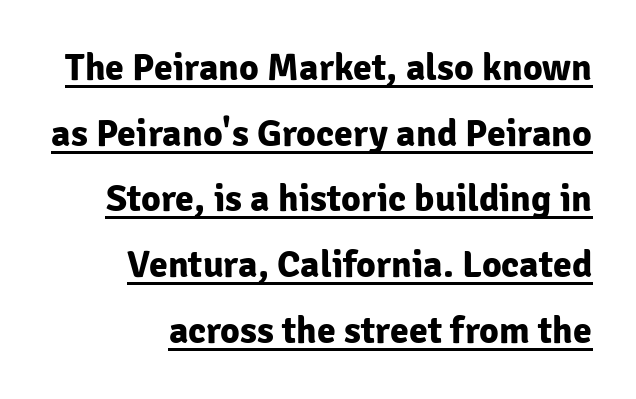
{"serif": "no", "italic": "no", "bold": "yes", "weight": "bold", "width": "normal", "stroke_contrast": "low", "x_height": "medium", "monospaced": "no", "underline": "yes", "align": "right", "line_spacing_ratio": 1.73, "letter_spacing": "normal", "letter_spacing_em": 0.0, "glyph_px": 38}
